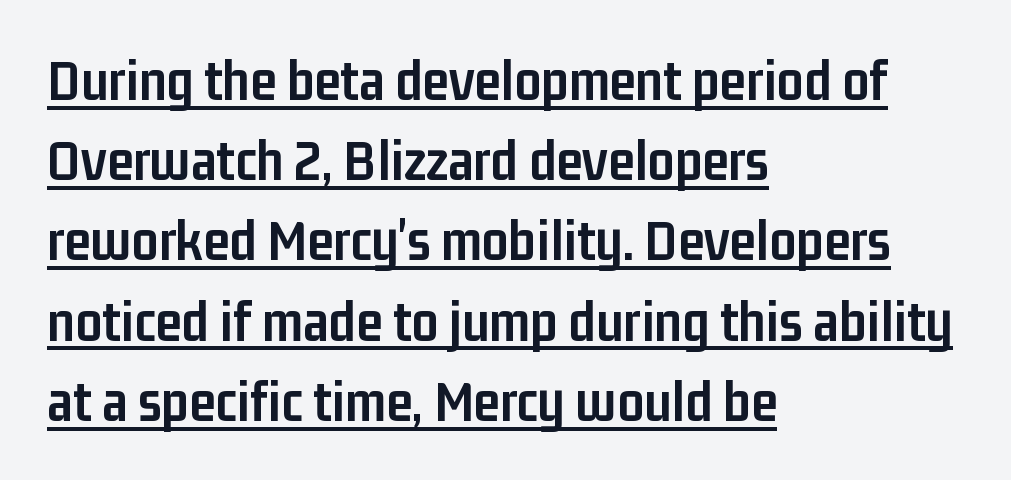
Proportional: the letters do not fall into vertical columns. Horizontal bands of white between lines are of average thickness. The tracking reads as untouched default to a designer's eye. Look at the stroke-to-counter ratio: heavy, a bold.
